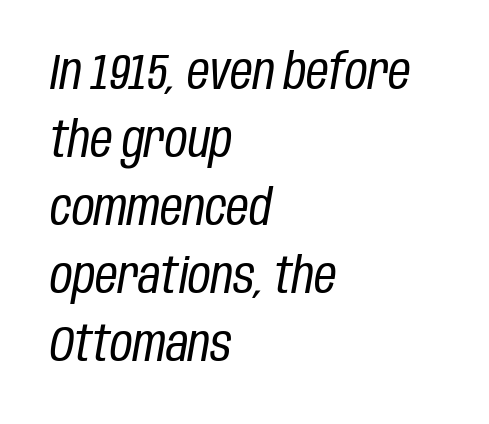
Students, note that the glyphs here touch the page at normal intervals. The letters advance in unequal steps, a hallmark of proportional type. The text carries the slant typical of an italic or oblique font. Interline gaps are of average width in this sample. The face looks like a standard text weight, possibly lighter.
